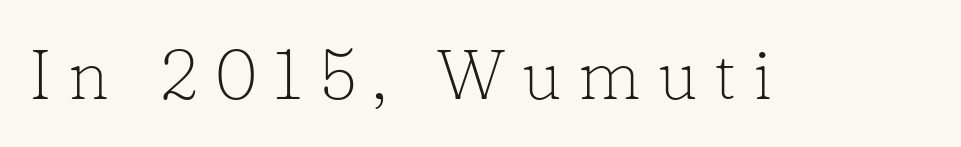
Do the characters align in a grid? No, the font is proportional. Examine the stroke ends and you'll spot serifs. On a weight scale, this lands at 450 or below. Descenders hang freely into open space. Nope, not italic — everything's standing straight. Each word looks stretched out because of the extra space between its letters.
